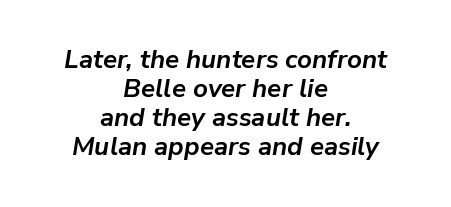
Heft: maximum for text — a bold. The vertical gap from one line to the next is small. The specimen reads as italic at a glance. What stands out about the letter spacing? Nothing — it is the standard amount. Rule under the text: the space is simply empty.
